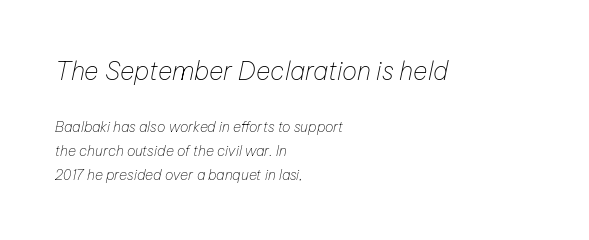
On a weight scale, this lands at 450 or below. This sample is left-justified, so line endings fall wherever the words run out. Of the two passages, the one on top uses the larger point size. No word sits above an underline. The face used here is rendered with its standard letterfit.
